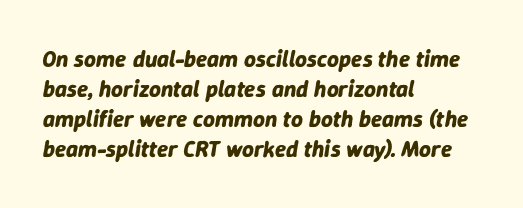
The image shows 23 px bold type, italic (leaning right); set left-aligned, normal line spacing (1.3x), normal letter spacing, not underlined.
